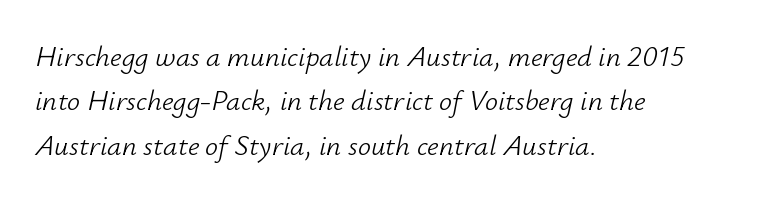
Q: Is the text bold? A: No.
Q: Is the text italic (slanted)? A: Yes, it leans right by about 12 degrees.
Q: Is the text underlined? A: No.
Q: How is the paragraph aligned? A: Left-aligned.
Q: Is the spacing between letters normal or unusually wide? A: Normal.
Q: Is the spacing between lines tight, normal or loose? A: Normal.
Q: Width (condensed, normal, or wide)? A: Normal.
Q: Stroke contrast? A: Low.
Q: x-height? A: Small.
Q: Monospaced? A: No.
